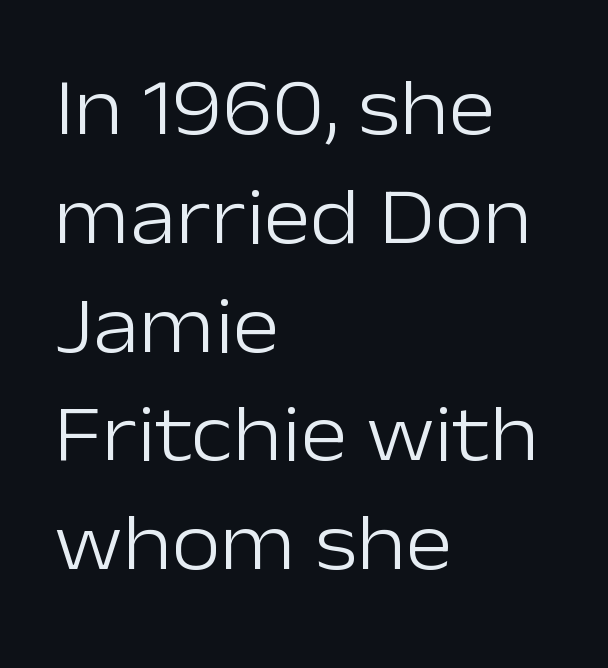
Type without underlining. Whoever set this chose a conventional vertical rhythm. Vertical strokes here are truly vertical. Heft: none added — not bold. You can tell from the bare stems that sans-serif type was used. Here the glyphs are tracked normally, forming tight word shapes.
